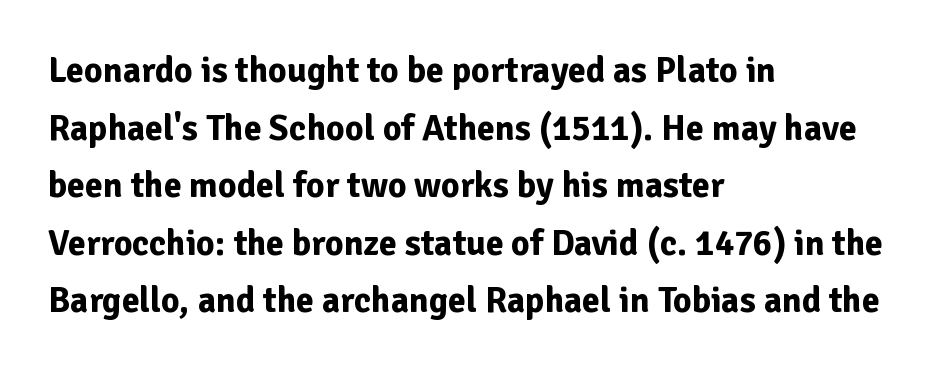
This sample keeps an unexceptional amount of space between lines. Each row of text sits above clean, open space. What kind of face is this? One without serifs — a sans. Italic: no, the glyphs are upright roman. Summary of weight: heavy, a full bold.
